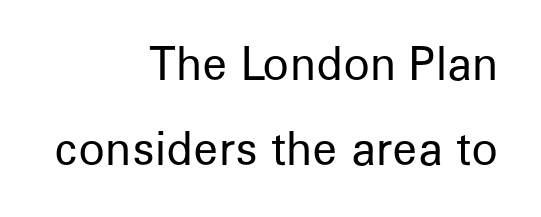
{"serif": "no", "italic": "no", "bold": "no", "weight": "regular", "width": "normal", "stroke_contrast": "low", "x_height": "medium", "monospaced": "no", "underline": "no", "align": "right", "line_spacing": "loose", "line_spacing_ratio": 1.94, "letter_spacing": "normal", "letter_spacing_em": 0.0, "glyph_px": 44}
